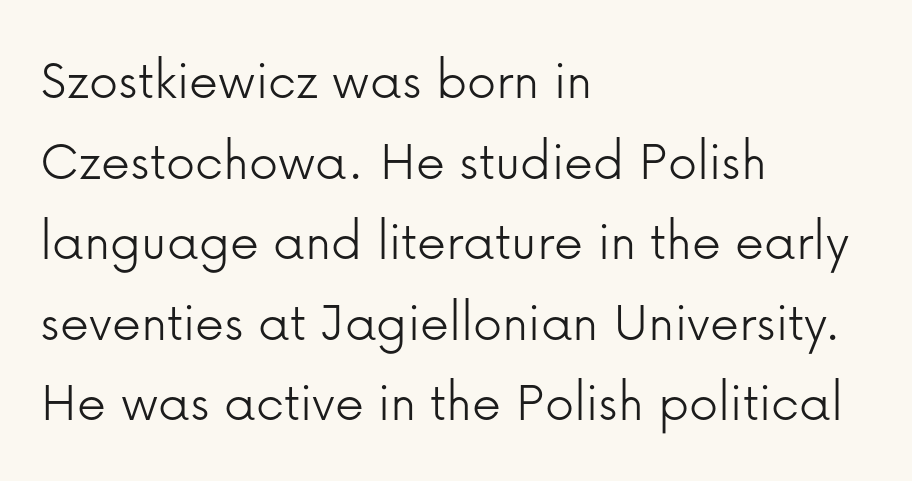
Q: Is the text bold? A: No.
Q: Is the text italic (slanted)? A: No, it is upright.
Q: Is the typeface a serif or a sans-serif typeface? A: Sans-serif.
Q: Is the text underlined? A: No.
Q: How is the paragraph aligned? A: Left-aligned.
Q: Is the spacing between letters normal or unusually wide? A: Normal.
Q: Is the spacing between lines tight, normal or loose? A: Normal.
Q: Width (condensed, normal, or wide)? A: Normal.
Q: Stroke contrast? A: Low.
Q: x-height? A: Medium.
Q: Monospaced? A: No.
